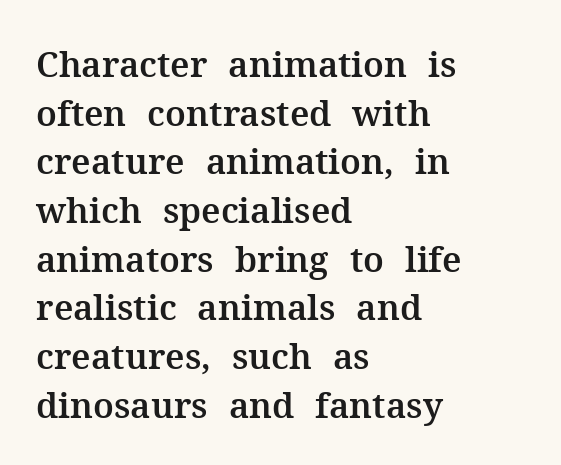
The image shows 35 px serif type, upright; set left-aligned, normal line spacing (1.39x), normal letter spacing, not underlined; medium stroke contrast and a medium x-height.
